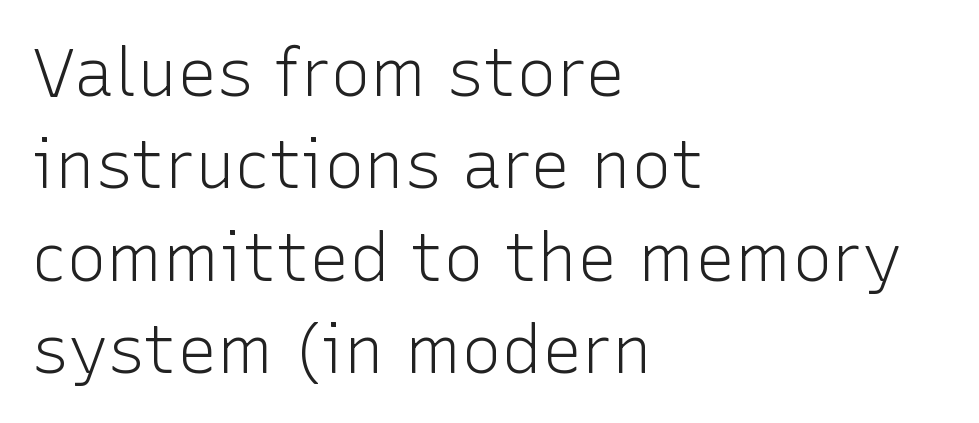
The image shows 67 px light sans-serif type, upright; set left-aligned, normal line spacing (1.38x), normal letter spacing, not underlined; low stroke contrast and a medium x-height.
